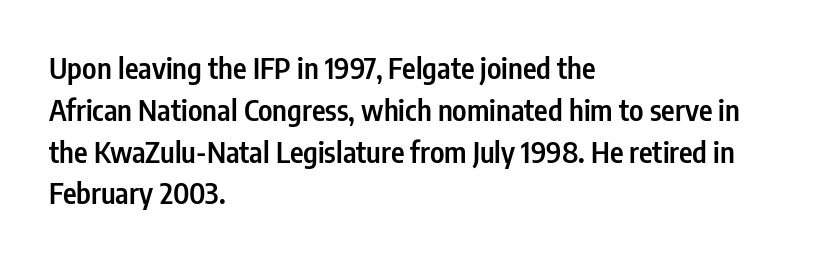
Q: Is the text bold? A: Semi-bold.
Q: Is the text italic (slanted)? A: No, it is upright.
Q: Is the typeface a serif or a sans-serif typeface? A: Sans-serif.
Q: Is the text underlined? A: No.
Q: How is the paragraph aligned? A: Left-aligned.
Q: Is the spacing between letters normal or unusually wide? A: Normal.
Q: Is the spacing between lines tight, normal or loose? A: Normal.
Q: Width (condensed, normal, or wide)? A: Condensed.
Q: Stroke contrast? A: Low.
Q: x-height? A: Medium.
Q: Monospaced? A: No.
